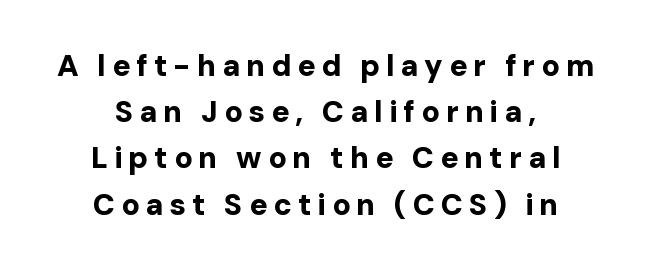
Q: Is the text bold? A: Yes.
Q: Is the text italic (slanted)? A: No, it is upright.
Q: Is the typeface a serif or a sans-serif typeface? A: Sans-serif.
Q: Is the text underlined? A: No.
Q: How is the paragraph aligned? A: Centered.
Q: Is the spacing between letters normal or unusually wide? A: Unusually wide.
Q: Is the spacing between lines tight, normal or loose? A: Normal.
Q: Width (condensed, normal, or wide)? A: Normal.
Q: Stroke contrast? A: Low.
Q: x-height? A: Medium.
Q: Monospaced? A: No.
